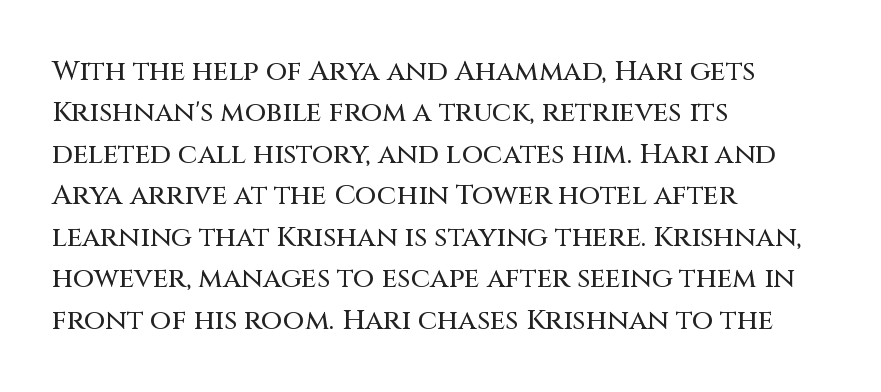
The image shows 28 px sans-serif type, upright; set left-aligned, normal line spacing (1.48x), normal letter spacing, not underlined; medium stroke contrast and a large x-height.
